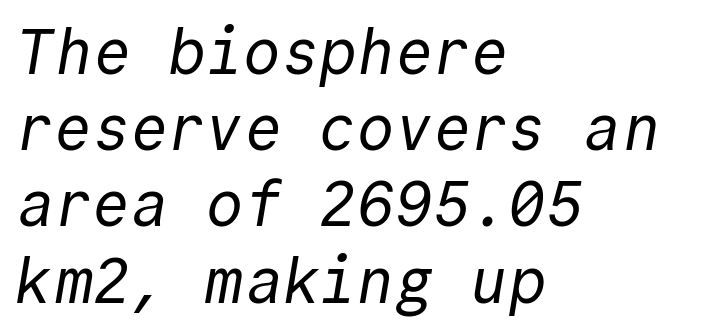
Counters stay open thanks to moderate or lighter strokes. Do the characters align in a grid? Yes, the font is monospaced. Students, note that the glyphs here touch the page at normal intervals. Check the space under the baseline: it is left empty. The designer went with a sans here, leaving each stem footless.
